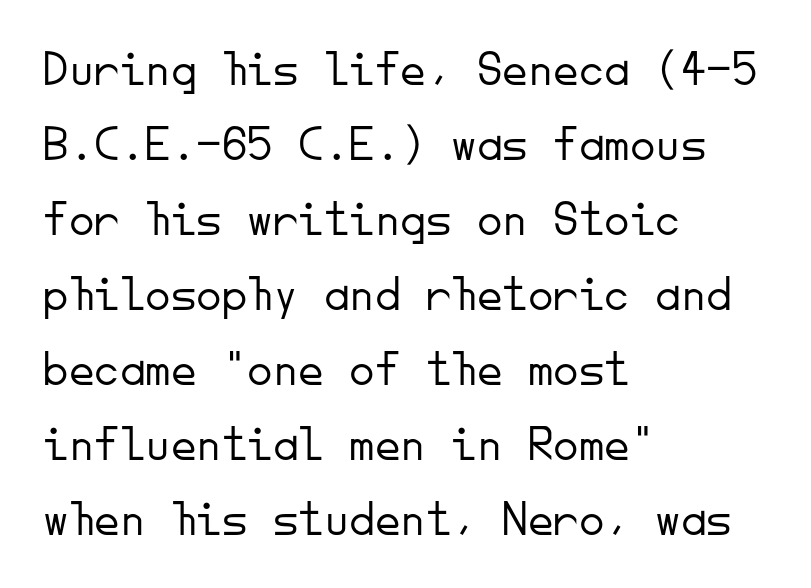
Words appear dense and cohesive because spacing is normal. Vertical spacing — default. Italic? Not at all — the glyphs are vertical. Every row of glyphs begins at an identical x-position on the left. Typographically, this falls in the sans-serif category. This sample has the even, mechanical cadence of fixed-width lettering.
